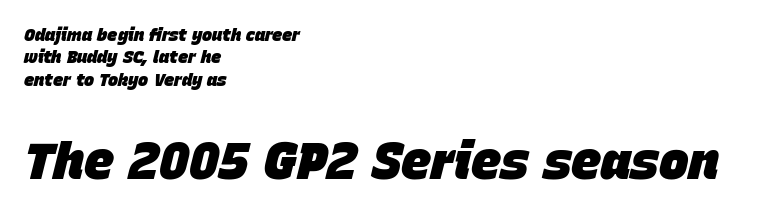
Q: Is the text bold? A: Yes.
Q: Is the text italic (slanted)? A: Yes, it leans right by about 15 degrees.
Q: Is the text underlined? A: No.
Q: How is the paragraph aligned? A: Left-aligned.
Q: Is the spacing between letters normal or unusually wide? A: Normal.
Q: Is the spacing between lines tight, normal or loose? A: Normal.
Q: Which block of text is set in a larger size, the first (top) or the second (bottom)? A: The second (bottom) one.
Q: Width (condensed, normal, or wide)? A: Normal.
Q: Stroke contrast? A: Low.
Q: x-height? A: Large.
Q: Monospaced? A: No.
